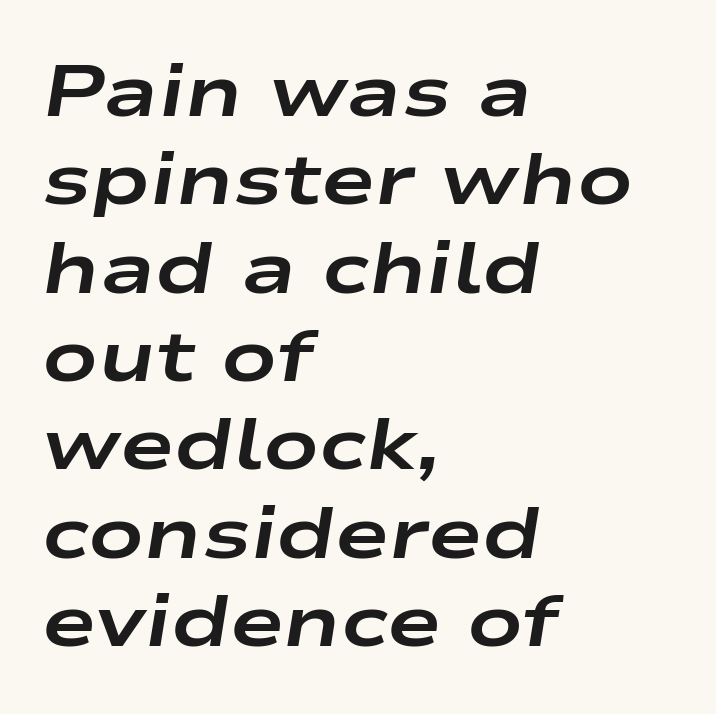
The letters advance in unequal steps, a hallmark of proportional type. Anything drawn beneath the words? Only blank space. Summary of weight: heavy, a full bold. In CSS terms this would be text-align: left. The face used here has a pronounced slope to its letters. Letter spacing: default.
